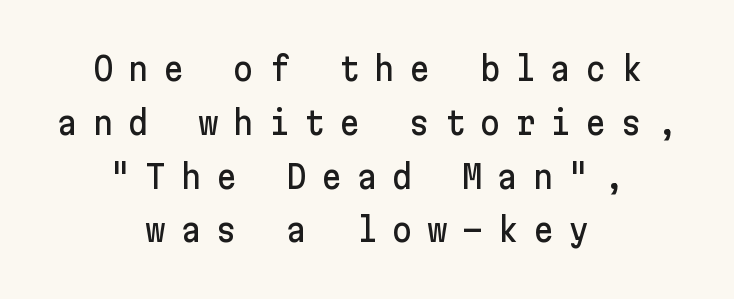
Check the space under the baseline: it is left empty. The letterforms stand isolated, each surrounded by extra space. These lines are centered, leaving both edges ragged. Unlike a traditional serif, this face leaves its strokes unadorned. When letters stand straight like this, we call the style roman or upright. The lines sit at an ordinary, default distance from one another.
